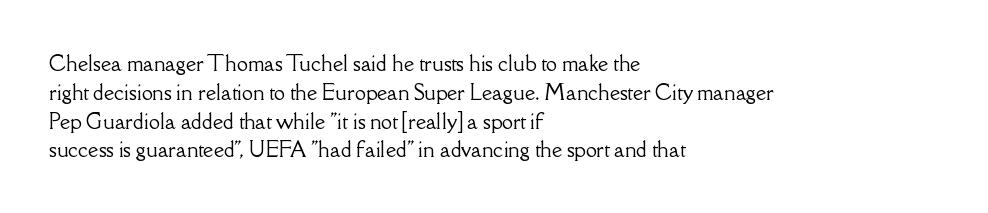
{"italic": "no", "underline": "no", "align": "left", "line_spacing": "normal", "line_spacing_ratio": 1.44, "letter_spacing": "normal", "letter_spacing_em": 0.0, "glyph_px": 20}
